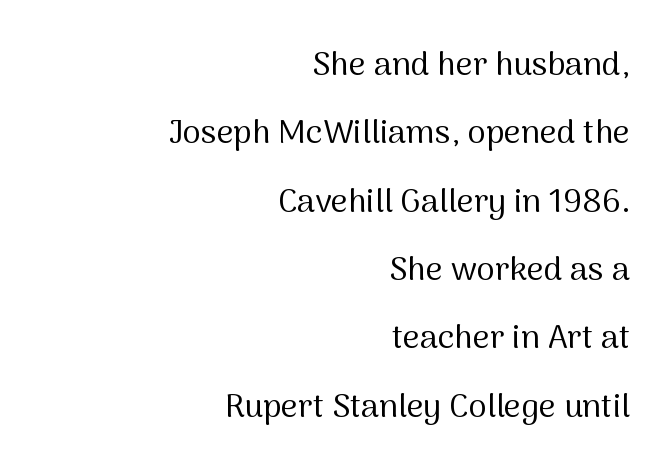
Q: Is the text bold? A: No.
Q: Is the text italic (slanted)? A: No, it is upright.
Q: Is the typeface a serif or a sans-serif typeface? A: Sans-serif.
Q: Is the text underlined? A: No.
Q: How is the paragraph aligned? A: Right-aligned.
Q: Is the spacing between letters normal or unusually wide? A: Normal.
Q: Is the spacing between lines tight, normal or loose? A: Loose.
Q: Width (condensed, normal, or wide)? A: Normal.
Q: Stroke contrast? A: Medium.
Q: x-height? A: Medium.
Q: Monospaced? A: No.
